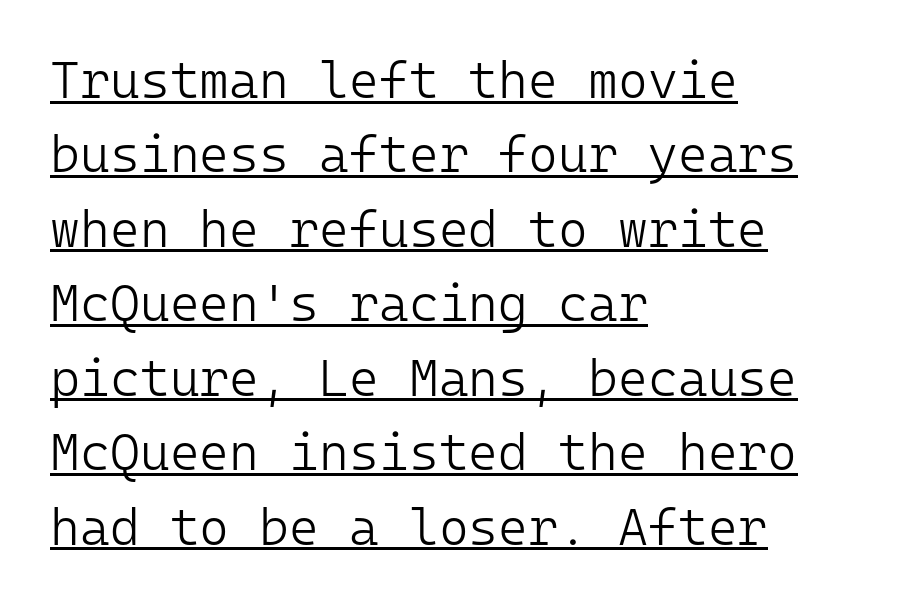
{"serif": "no", "italic": "no", "bold": "no", "weight": "light", "width": "normal", "stroke_contrast": "low", "x_height": "medium", "monospaced": "yes", "underline": "yes", "align": "left", "line_spacing": "normal", "line_spacing_ratio": 1.46, "letter_spacing": "normal", "letter_spacing_em": 0.0, "glyph_px": 51}
